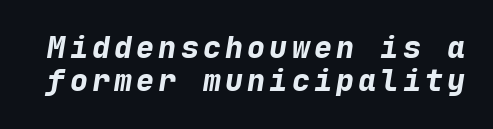
The image shows 30 px bold type, italic (leaning right), monospaced; set tight line spacing (1.11x), not underlined; low stroke contrast and a medium x-height.
